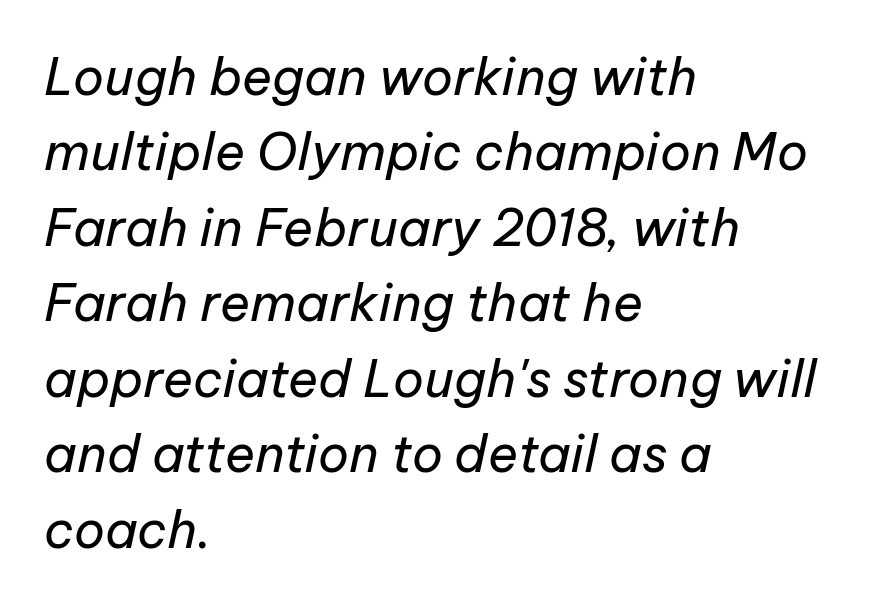
The image shows 51 px regular-weight type, italic (leaning right); set left-aligned, normal line spacing (1.48x), normal letter spacing, not underlined; low stroke contrast and a medium x-height.
